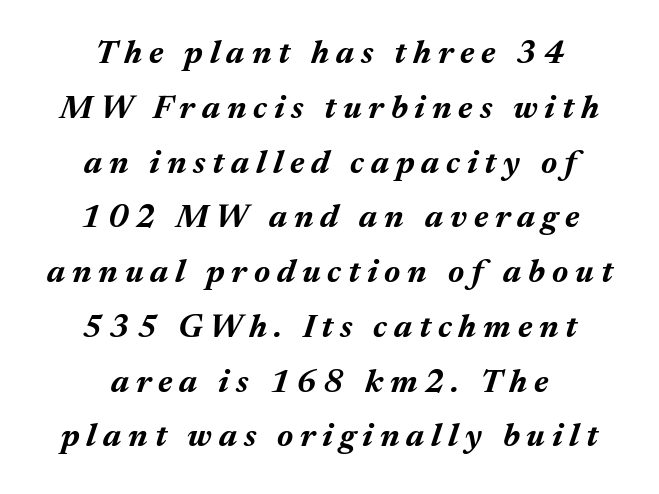
Q: Is the text bold? A: Yes.
Q: Is the text italic (slanted)? A: Yes, it leans right by about 17 degrees.
Q: Is the text underlined? A: No.
Q: How is the paragraph aligned? A: Centered.
Q: Is the spacing between letters normal or unusually wide? A: Unusually wide.
Q: Is the spacing between lines tight, normal or loose? A: Normal.
Q: Width (condensed, normal, or wide)? A: Normal.
Q: Stroke contrast? A: Medium.
Q: x-height? A: Medium.
Q: Monospaced? A: No.
